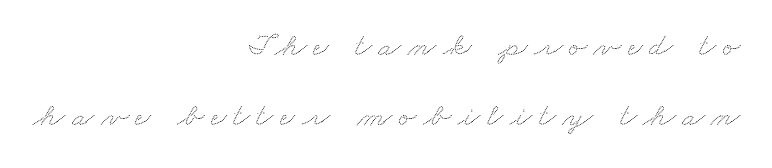
Q: Is the text underlined? A: No.
Q: How is the paragraph aligned? A: Right-aligned.
Q: Is the spacing between letters normal or unusually wide? A: Unusually wide.
Q: Is the spacing between lines tight, normal or loose? A: Loose.
Q: Width (condensed, normal, or wide)? A: Wide.
Q: Stroke contrast? A: Low.
Q: x-height? A: Small.
Q: Monospaced? A: No.
